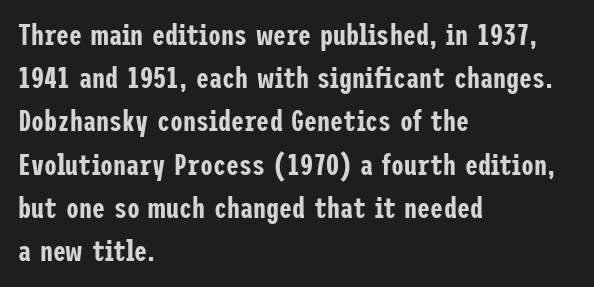
The image shows 29 px condensed sans-serif type, upright; set left-aligned, normal line spacing (1.49x), normal letter spacing, not underlined; low stroke contrast and a medium x-height.
